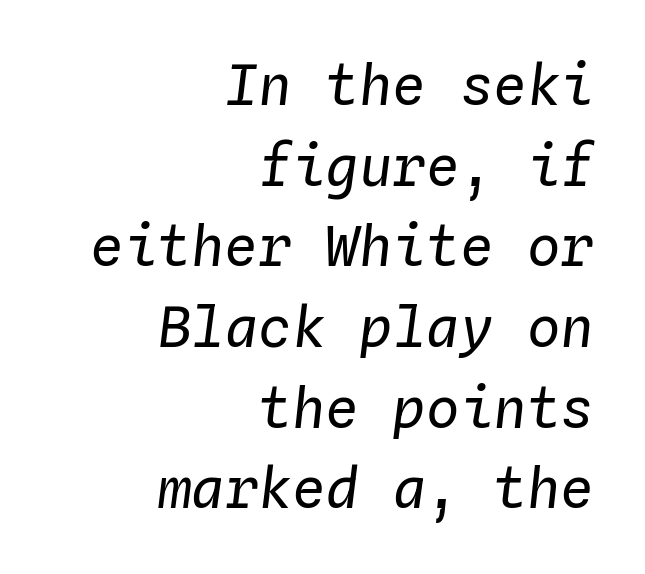
The image shows 56 px regular-weight type, italic (leaning right), monospaced; set right-aligned, normal line spacing (1.44x), normal letter spacing, not underlined; low stroke contrast and a medium x-height.
